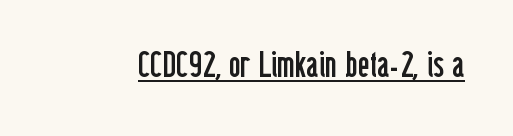
The image shows 37 px regular-weight, condensed sans-serif type, upright; set normal letter spacing, underlined; low stroke contrast and a medium x-height.
